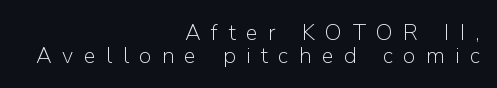
Q: Is the text bold? A: No.
Q: Is the text italic (slanted)? A: No, it is upright.
Q: Is the text underlined? A: No.
Q: How is the paragraph aligned? A: Right-aligned.
Q: Is the spacing between letters normal or unusually wide? A: Unusually wide.
Q: Is the spacing between lines tight, normal or loose? A: Tight.
